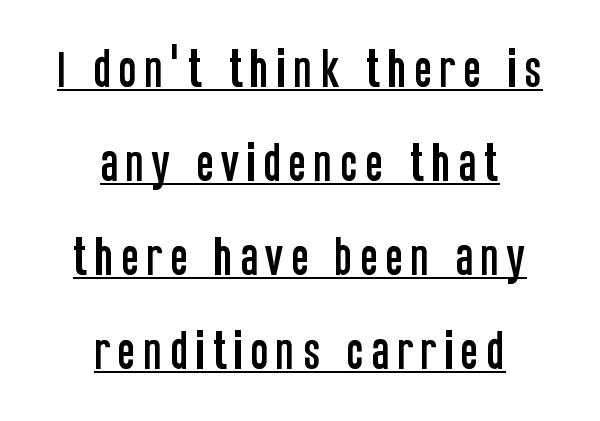
Q: Is the text italic (slanted)? A: No, it is upright.
Q: Is the typeface a serif or a sans-serif typeface? A: Sans-serif.
Q: Is the text underlined? A: Yes.
Q: How is the paragraph aligned? A: Centered.
Q: Is the spacing between lines tight, normal or loose? A: Loose.
Q: Width (condensed, normal, or wide)? A: Condensed.
Q: Stroke contrast? A: Low.
Q: x-height? A: Large.
Q: Monospaced? A: No.
